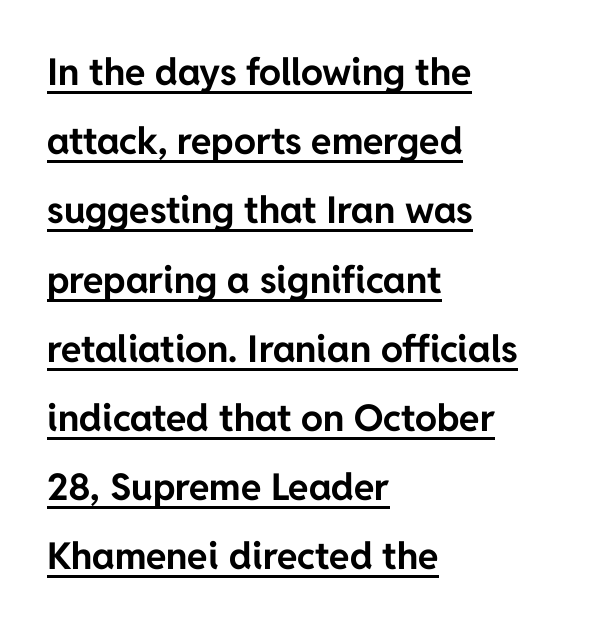
{"serif": "no", "italic": "no", "bold": "yes", "weight": "bold", "width": "normal", "stroke_contrast": "low", "x_height": "medium", "monospaced": "no", "underline": "yes", "align": "left", "line_spacing_ratio": 1.87, "letter_spacing": "normal", "letter_spacing_em": 0.0, "glyph_px": 37}
